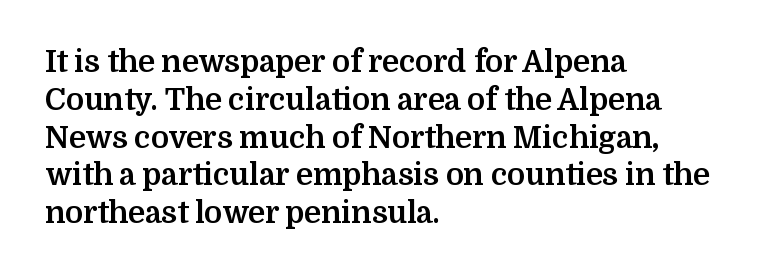
The image shows 30 px bold serif type, upright; set left-aligned, normal line spacing (1.26x), normal letter spacing, not underlined; medium stroke contrast and a medium x-height.
